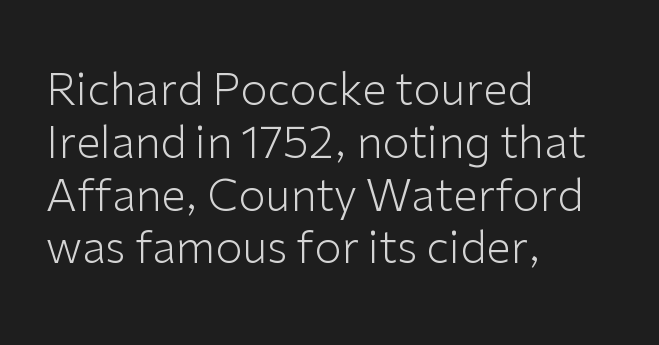
Q: Is the text bold? A: No.
Q: Is the text italic (slanted)? A: No, it is upright.
Q: Is the typeface a serif or a sans-serif typeface? A: Sans-serif.
Q: Is the text underlined? A: No.
Q: How is the paragraph aligned? A: Left-aligned.
Q: Is the spacing between letters normal or unusually wide? A: Normal.
Q: Width (condensed, normal, or wide)? A: Normal.
Q: Stroke contrast? A: Low.
Q: x-height? A: Medium.
Q: Monospaced? A: No.
